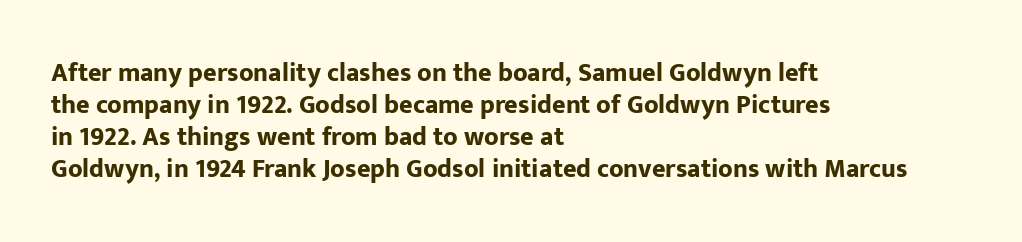
Q: Is the text bold? A: Yes.
Q: Is the text italic (slanted)? A: No, it is upright.
Q: Is the text underlined? A: No.
Q: How is the paragraph aligned? A: Left-aligned.
Q: Is the spacing between letters normal or unusually wide? A: Normal.
